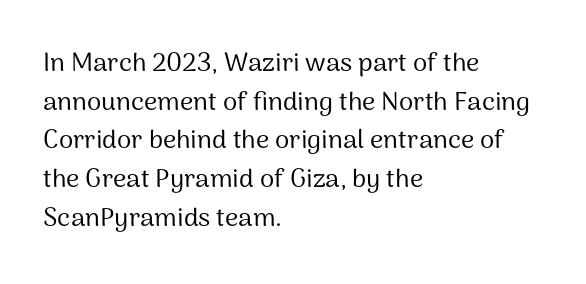
Q: Is the text bold? A: No.
Q: Is the text italic (slanted)? A: No, it is upright.
Q: Is the text underlined? A: No.
Q: How is the paragraph aligned? A: Left-aligned.
Q: Is the spacing between letters normal or unusually wide? A: Normal.
Q: Is the spacing between lines tight, normal or loose? A: Normal.
